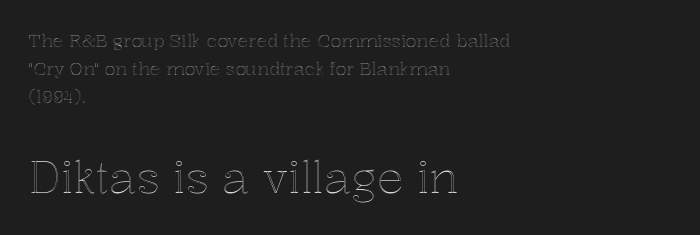
{"italic": "no", "width": "normal", "x_height": "medium", "monospaced": "no", "underline": "no", "align": "left", "line_spacing": "normal", "line_spacing_ratio": 1.55, "letter_spacing": "normal", "letter_spacing_em": 0.0, "larger_block": "second", "size_ratio": 2.44, "glyph_px": 44}
